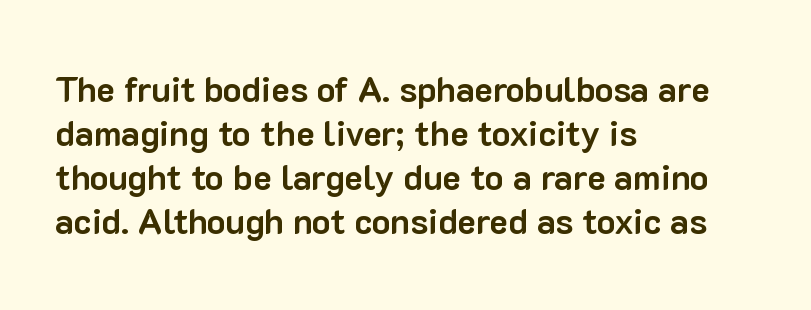
Q: Is the text bold? A: Yes.
Q: Is the text italic (slanted)? A: No, it is upright.
Q: Is the typeface a serif or a sans-serif typeface? A: Sans-serif.
Q: Is the text underlined? A: No.
Q: How is the paragraph aligned? A: Left-aligned.
Q: Is the spacing between letters normal or unusually wide? A: Normal.
Q: Is the spacing between lines tight, normal or loose? A: Normal.
Q: Width (condensed, normal, or wide)? A: Normal.
Q: Stroke contrast? A: Low.
Q: x-height? A: Medium.
Q: Monospaced? A: No.
